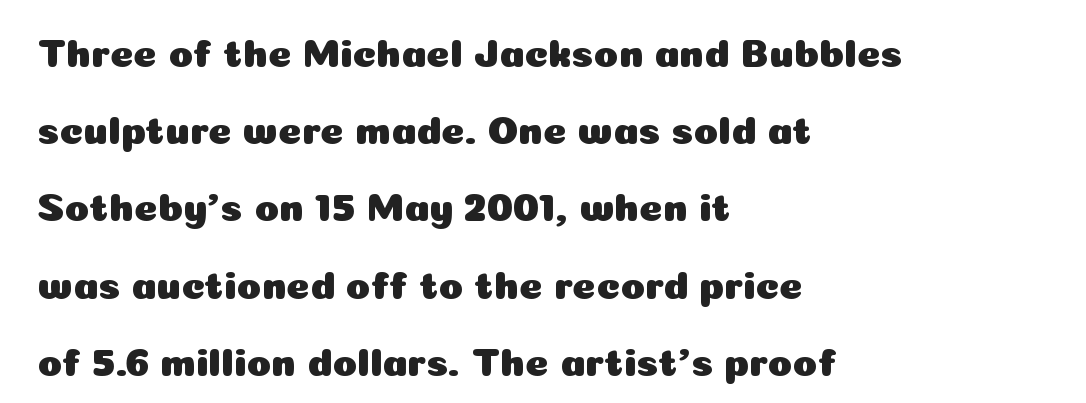
The image shows 40 px sans-serif type, upright; set left-aligned, loose line spacing (1.93x), normal letter spacing, not underlined; low stroke contrast and a medium x-height.
